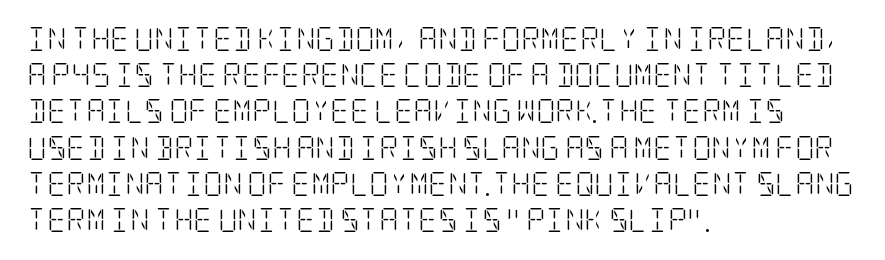
{"italic": "no", "bold": "no", "underline": "no", "align": "left", "line_spacing": "normal", "line_spacing_ratio": 1.51, "letter_spacing": "normal", "letter_spacing_em": 0.0, "glyph_px": 24}
